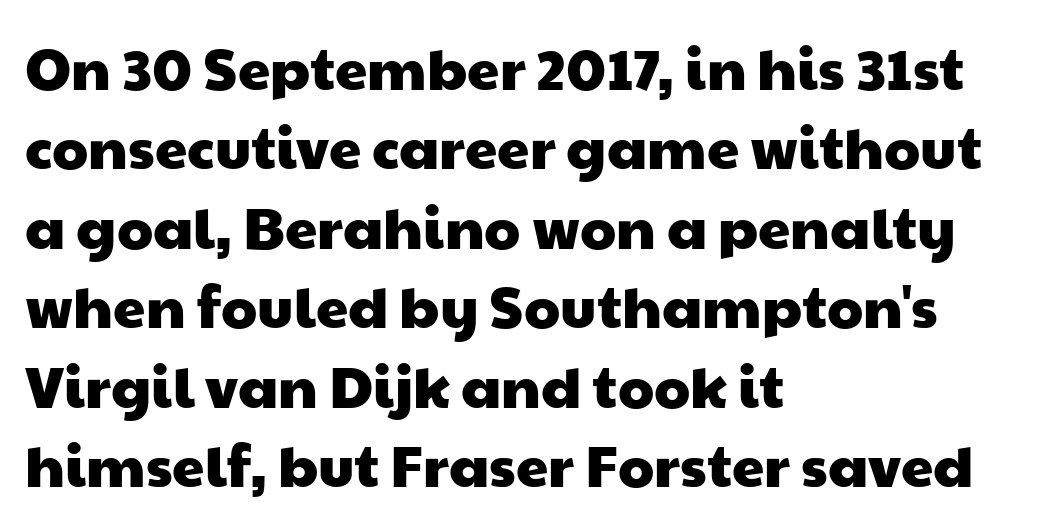
{"serif": "no", "width": "wide", "stroke_contrast": "low", "x_height": "medium", "monospaced": "no", "underline": "no", "align": "left", "line_spacing": "normal", "line_spacing_ratio": 1.37, "letter_spacing": "normal", "letter_spacing_em": 0.0, "glyph_px": 58}
